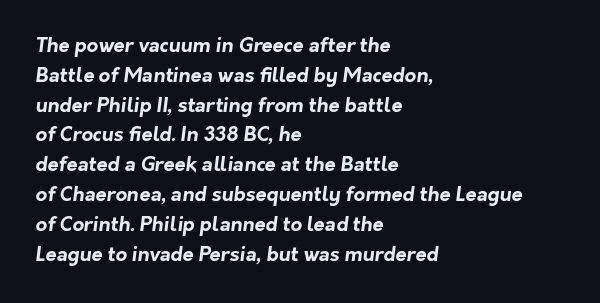
Students, note that the glyphs here touch the page at normal intervals. Strokes here are thick enough to call this a true bold. The passage is arranged the way most books set body copy — flush left. If you measured baseline to baseline, you'd find a middling distance. No word sits above an underline.
